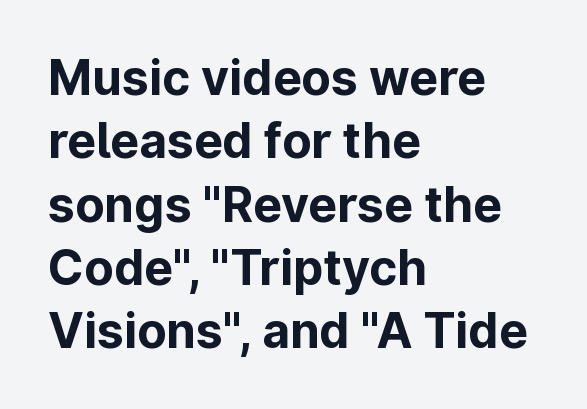
{"serif": "no", "italic": "no", "bold": "yes", "weight": "bold", "width": "normal", "stroke_contrast": "low", "x_height": "medium", "monospaced": "no", "underline": "no", "align": "left", "line_spacing": "normal", "line_spacing_ratio": 1.32, "letter_spacing": "normal", "letter_spacing_em": 0.0, "glyph_px": 48}
